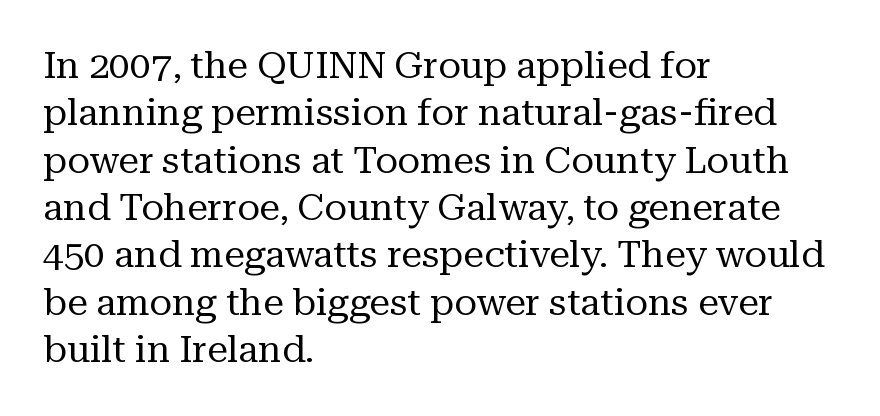
No word sits above an underline. Do the characters align in a grid? No, the font is proportional. The characters display serif detailing at their extremities. The passage shown has conventional tracking throughout. A typesetter would call this leading conventional body-copy spacing.
